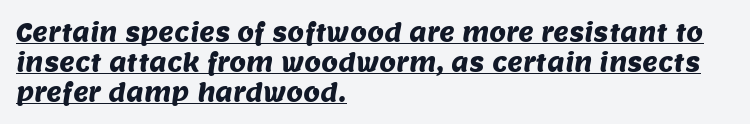
Q: Is the text underlined? A: Yes.
Q: How is the paragraph aligned? A: Left-aligned.
Q: Is the spacing between letters normal or unusually wide? A: Normal.
